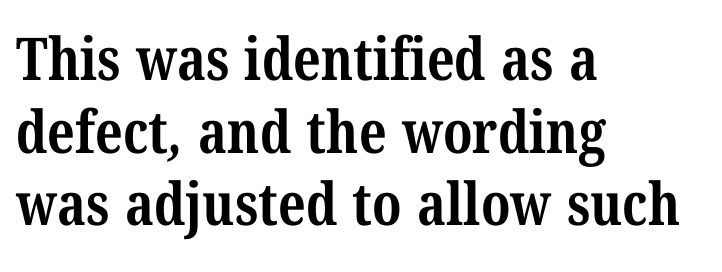
Q: Is the text bold? A: Yes.
Q: Is the typeface a serif or a sans-serif typeface? A: Serif.
Q: Is the text underlined? A: No.
Q: How is the paragraph aligned? A: Left-aligned.
Q: Is the spacing between letters normal or unusually wide? A: Normal.
Q: Width (condensed, normal, or wide)? A: Condensed.
Q: Stroke contrast? A: Medium.
Q: x-height? A: Medium.
Q: Monospaced? A: No.
